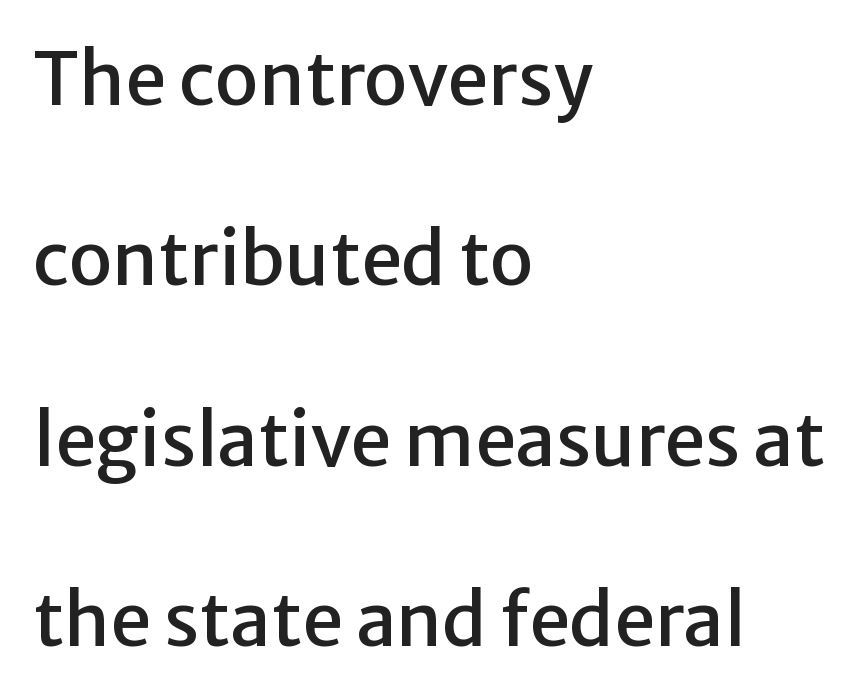
Q: Is the text italic (slanted)? A: No, it is upright.
Q: Is the typeface a serif or a sans-serif typeface? A: Sans-serif.
Q: Is the text underlined? A: No.
Q: How is the paragraph aligned? A: Left-aligned.
Q: Is the spacing between letters normal or unusually wide? A: Normal.
Q: Is the spacing between lines tight, normal or loose? A: Loose.
Q: Width (condensed, normal, or wide)? A: Normal.
Q: Stroke contrast? A: Low.
Q: x-height? A: Medium.
Q: Monospaced? A: No.
